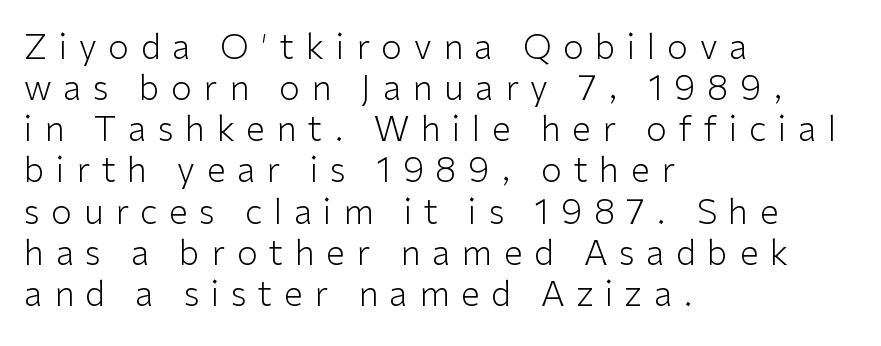
Unlike italic type, these characters show no tilt at all. To sum up the face: it is a sans, with no serifs. The gaps between neighbouring characters are conspicuously large. The letters advance in unequal steps, a hallmark of proportional type. Is the type heavy? It reads as light-to-regular instead.
